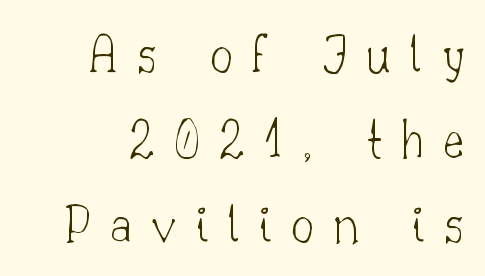
The specimen omits any rule beneath the text block's lines. A student would call this right alignment; a typographer would say flush right, rag left. The typography opts for an upright posture over an oblique one. Think of a printed novel: that variable character pitch is what you see here.
